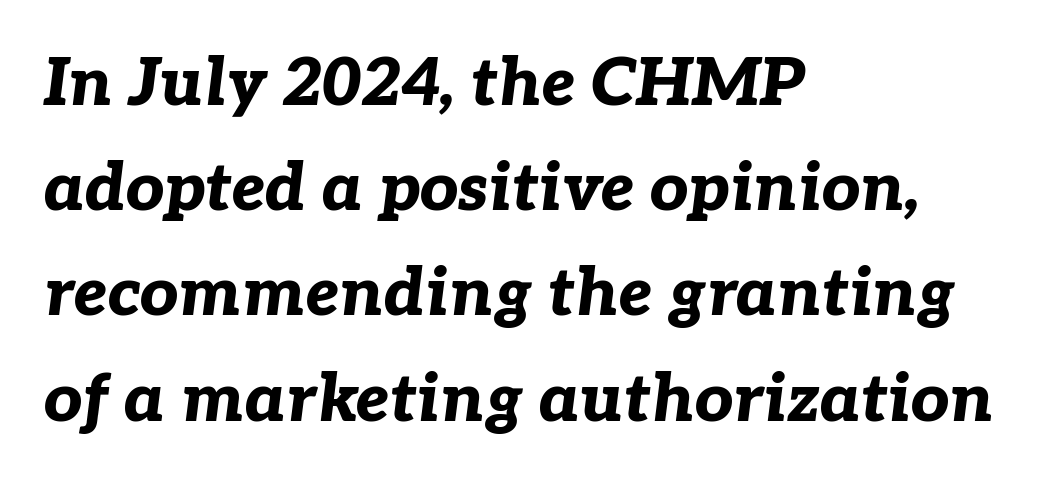
Each row of text sits above clean, open space. Look at the stroke-to-counter ratio: heavy, a bold. Typeset ragged right — the left edge is the straight one. The face used here has a pronounced slope to its letters.
